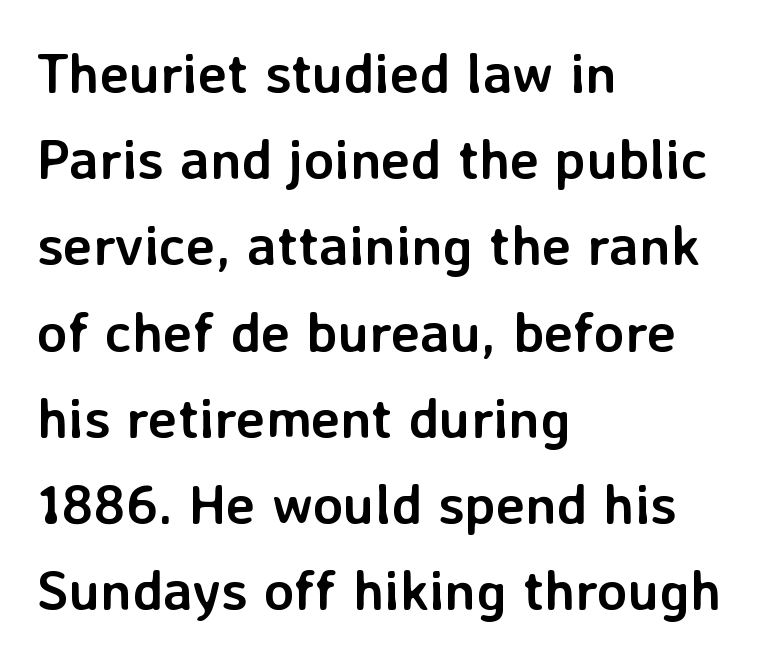
Q: Is the text bold? A: Yes.
Q: Is the text italic (slanted)? A: No, it is upright.
Q: Is the typeface a serif or a sans-serif typeface? A: Sans-serif.
Q: Is the text underlined? A: No.
Q: How is the paragraph aligned? A: Left-aligned.
Q: Is the spacing between letters normal or unusually wide? A: Normal.
Q: Is the spacing between lines tight, normal or loose? A: Normal.
Q: Width (condensed, normal, or wide)? A: Normal.
Q: Stroke contrast? A: Low.
Q: x-height? A: Medium.
Q: Monospaced? A: No.
